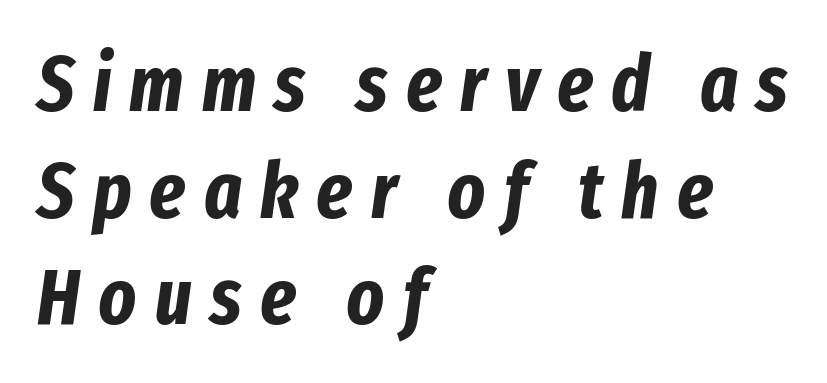
Type without underlining. Here the designer chose a conventional face with non-uniform glyph widths. Leading: standard. The font's italic variant was chosen for this text. Substantial extra tracking has been applied to these lines. Alignment: flush left.
